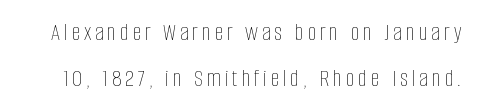
Q: Is the text bold? A: No.
Q: Is the text italic (slanted)? A: No, it is upright.
Q: Is the text underlined? A: No.
